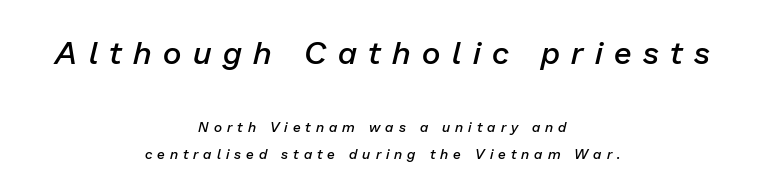
Q: Is the text bold? A: Semi-bold.
Q: Is the text italic (slanted)? A: Yes, it leans right by about 13 degrees.
Q: Is the text underlined? A: No.
Q: How is the paragraph aligned? A: Centered.
Q: Is the spacing between letters normal or unusually wide? A: Unusually wide.
Q: Which block of text is set in a larger size, the first (top) or the second (bottom)? A: The first (top) one.
Q: Width (condensed, normal, or wide)? A: Normal.
Q: Stroke contrast? A: Low.
Q: x-height? A: Medium.
Q: Monospaced? A: No.
